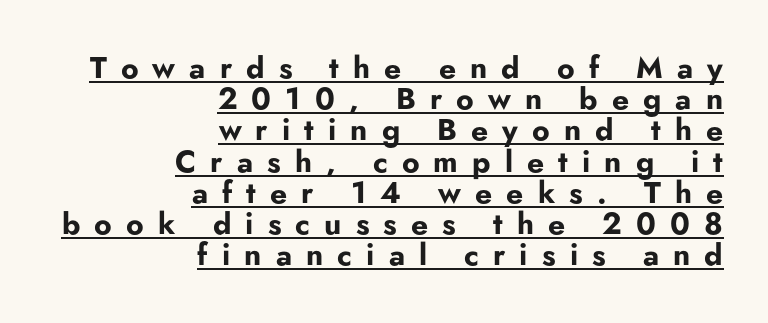
Q: Is the text bold? A: Yes.
Q: Is the text italic (slanted)? A: No, it is upright.
Q: Is the typeface a serif or a sans-serif typeface? A: Sans-serif.
Q: Is the text underlined? A: Yes.
Q: How is the paragraph aligned? A: Right-aligned.
Q: Is the spacing between letters normal or unusually wide? A: Unusually wide.
Q: Is the spacing between lines tight, normal or loose? A: Tight.
Q: Width (condensed, normal, or wide)? A: Normal.
Q: Stroke contrast? A: Low.
Q: x-height? A: Small.
Q: Monospaced? A: No.
